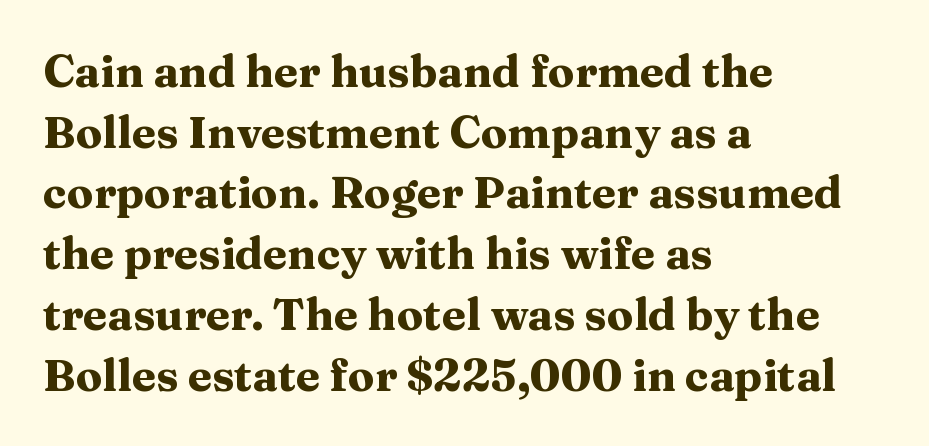
The leading is moderate, giving the passage an even texture. Letters rest on an invisible, unmarked baseline. Standard letterfit; no display-style spreading of the glyphs. Here the designer chose a conventional face with non-uniform glyph widths.
